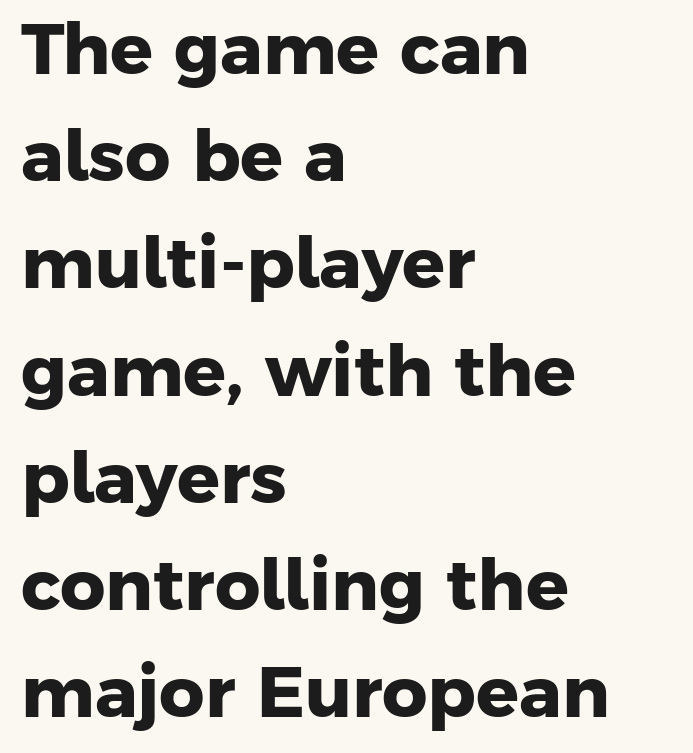
{"serif": "no", "bold": "yes", "weight": "heavy", "width": "normal", "stroke_contrast": "low", "x_height": "medium", "monospaced": "no", "underline": "no", "align": "left", "line_spacing": "normal", "line_spacing_ratio": 1.51, "letter_spacing": "normal", "letter_spacing_em": 0.0, "glyph_px": 71}
